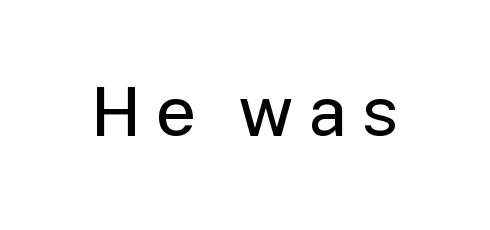
The rendering inserts visible extra space after every character. Stroke terminals: plain, sans-serif. Character widths vary here, with narrow letters taking less room than wide ones. This rendering features lettering with no underline.
